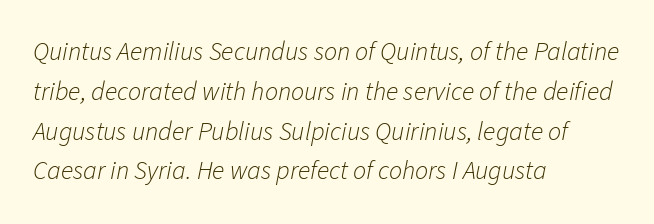
Q: Is the text bold? A: No.
Q: Is the text italic (slanted)? A: Yes, it leans right by about 11 degrees.
Q: Is the text underlined? A: No.
Q: How is the paragraph aligned? A: Left-aligned.
Q: Is the spacing between letters normal or unusually wide? A: Normal.
Q: Is the spacing between lines tight, normal or loose? A: Normal.
